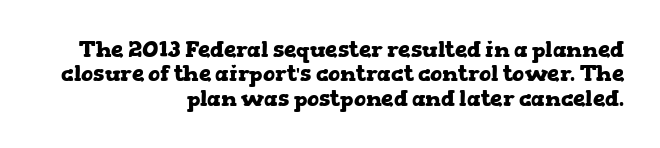
Q: Is the text bold? A: Yes.
Q: Is the text italic (slanted)? A: No, it is upright.
Q: Is the text underlined? A: No.
Q: How is the paragraph aligned? A: Right-aligned.
Q: Is the spacing between letters normal or unusually wide? A: Normal.
Q: Is the spacing between lines tight, normal or loose? A: Tight.
